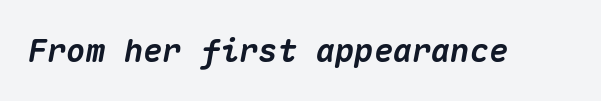
The image shows 32 px heavy type, italic (leaning right), monospaced; set normal letter spacing, not underlined; medium stroke contrast and a medium x-height.
